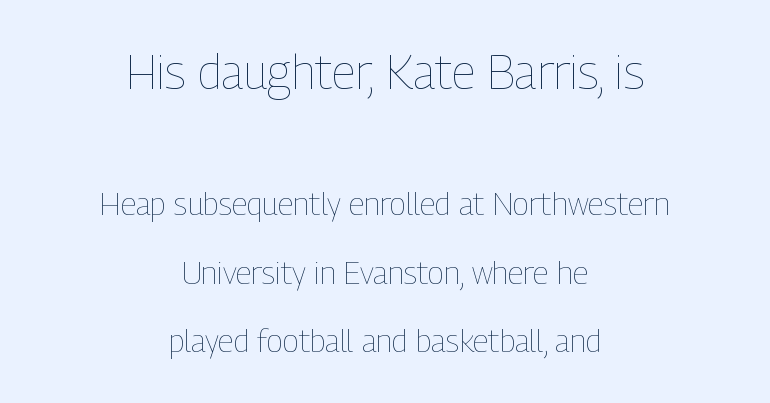
Underline: absent. The horizontal fit of the characters is conventional and even. This is the regular roman posture of the typeface. Is this a fixed-width face? No — the glyphs have proportional, varying widths. Visually, the top section dominates because its glyphs are scaled up. These lines are centered, leaving both edges ragged.
